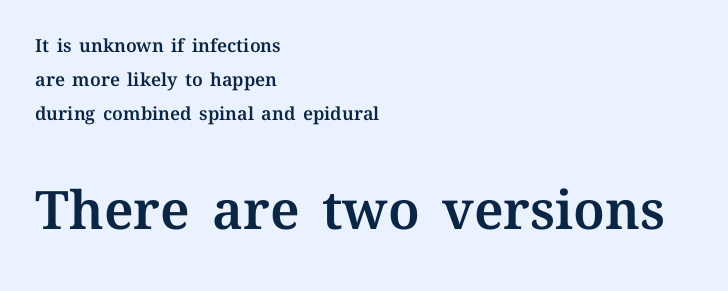
Q: Is the text italic (slanted)? A: No, it is upright.
Q: Is the text underlined? A: No.
Q: How is the paragraph aligned? A: Left-aligned.
Q: Is the spacing between letters normal or unusually wide? A: Normal.
Q: Is the spacing between lines tight, normal or loose? A: Loose.
Q: Which block of text is set in a larger size, the first (top) or the second (bottom)? A: The second (bottom) one.
Q: Width (condensed, normal, or wide)? A: Normal.
Q: Stroke contrast? A: Medium.
Q: x-height? A: Medium.
Q: Monospaced? A: No.
